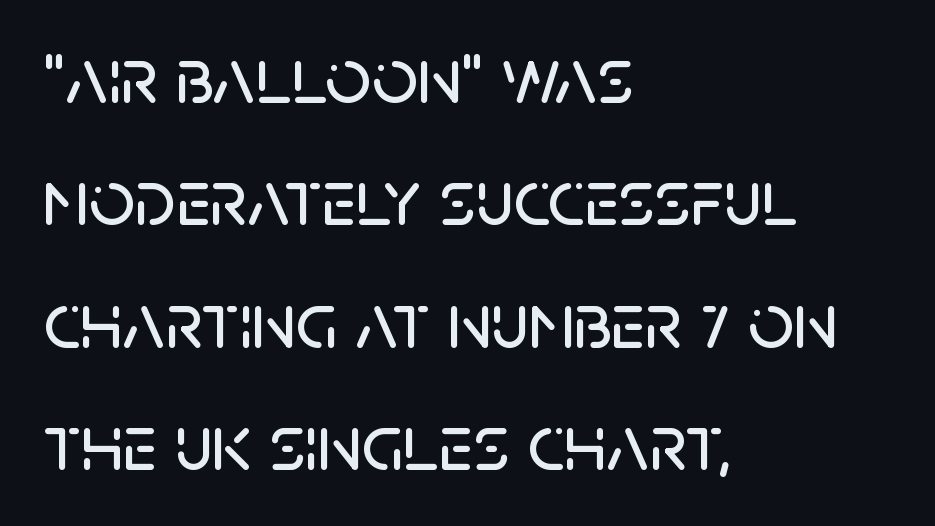
Rendered with straight, roman letterforms. Varying glyph widths throughout — classic text-font behaviour. Caption: standard tracking, unaltered. One glance says typical: line gaps are just what's usual. All the whitespace from short lines collects on the right. This rendering features lettering with no underline.
